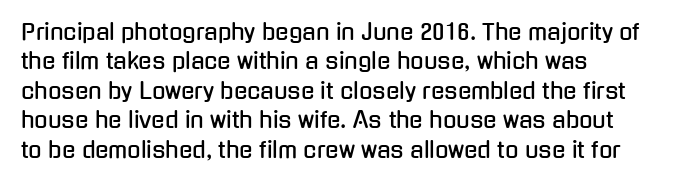
The image shows 22 px text type, upright; set left-aligned, normal line spacing (1.34x), normal letter spacing, not underlined.
